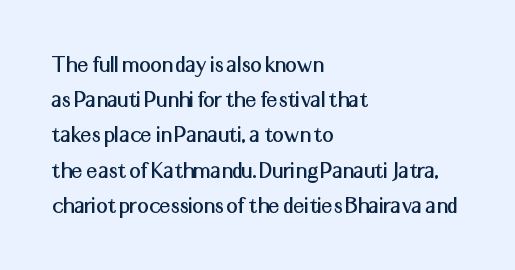
Q: Is the text italic (slanted)? A: No, it is upright.
Q: Is the text underlined? A: No.
Q: How is the paragraph aligned? A: Left-aligned.
Q: Is the spacing between letters normal or unusually wide? A: Normal.
Q: Is the spacing between lines tight, normal or loose? A: Normal.
